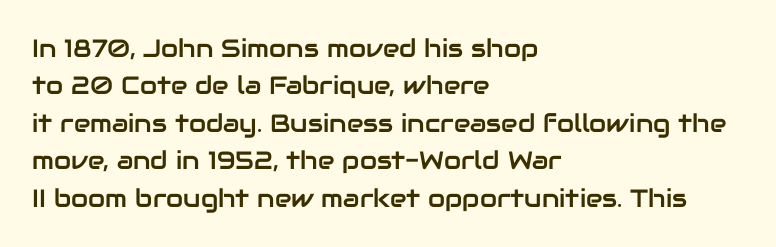
Q: Is the text italic (slanted)? A: No, it is upright.
Q: Is the text underlined? A: No.
Q: How is the paragraph aligned? A: Left-aligned.
Q: Is the spacing between letters normal or unusually wide? A: Normal.
Q: Is the spacing between lines tight, normal or loose? A: Normal.
